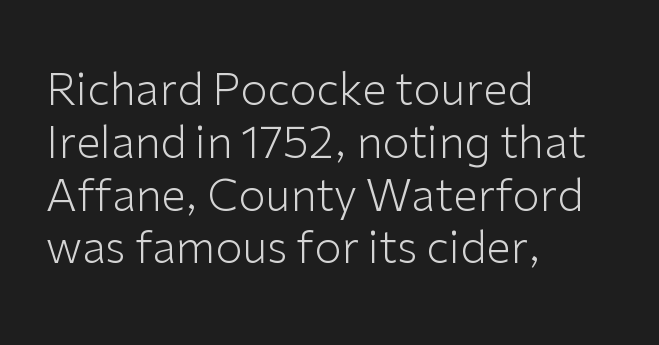
The area under the type is left untouched. The specimen reads as upright at a glance. The paragraph shown leans on its left margin. Compared with a typical body face, this is equally light or lighter still. Tracking value appears to be zero — textbook default spacing. The face used here is proportionally spaced, like ordinary book or web type.
